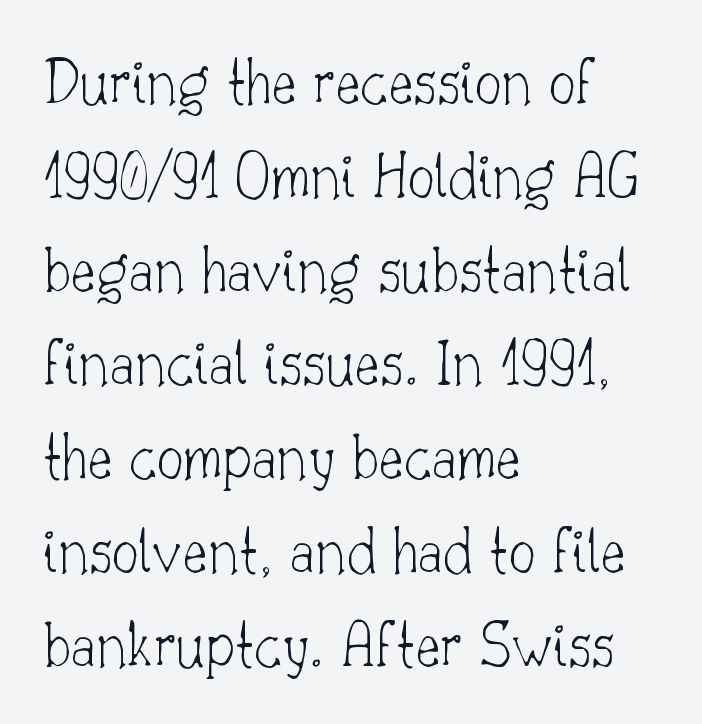
Do the characters align in a grid? No, the font is proportional. The gap between lines stays unmarked. A serif font was chosen for this passage. Horizontally, the lines are justified to the leading edge only. These lines keep a tight, regular rhythm from letter to letter. No extra ink here — the face is not bold.
